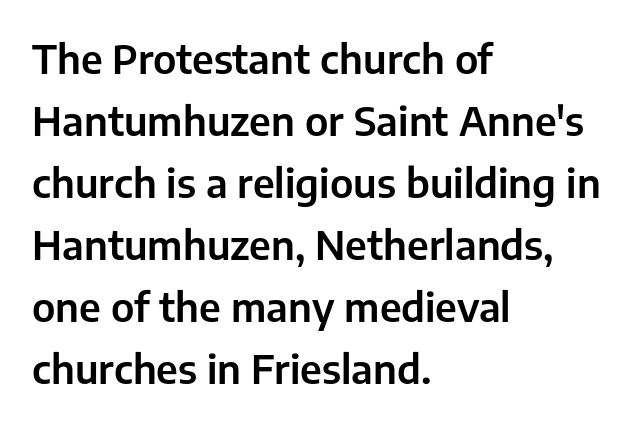
{"serif": "no", "italic": "no", "width": "normal", "stroke_contrast": "low", "x_height": "medium", "monospaced": "no", "underline": "no", "align": "left", "line_spacing": "normal", "line_spacing_ratio": 1.55, "letter_spacing": "normal", "letter_spacing_em": 0.0, "glyph_px": 40}
